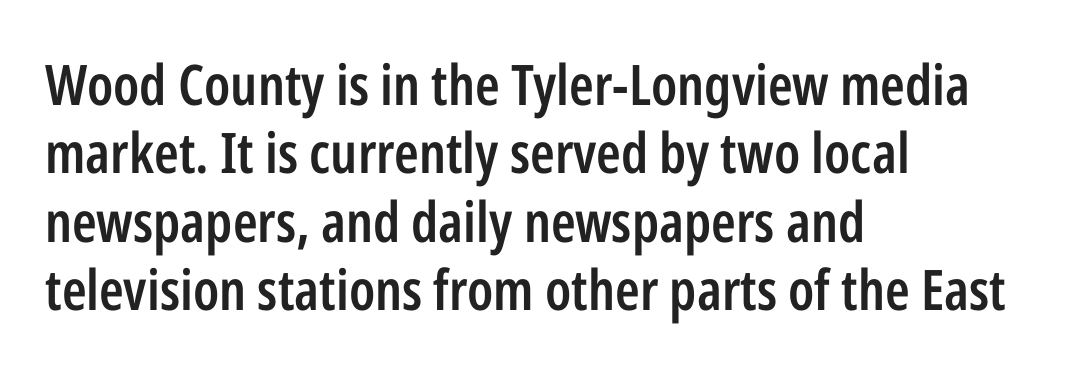
The image shows 56 px semibold, condensed sans-serif type, upright; set left-aligned, line spacing 1.22x, normal letter spacing, not underlined; low stroke contrast and a medium x-height.
